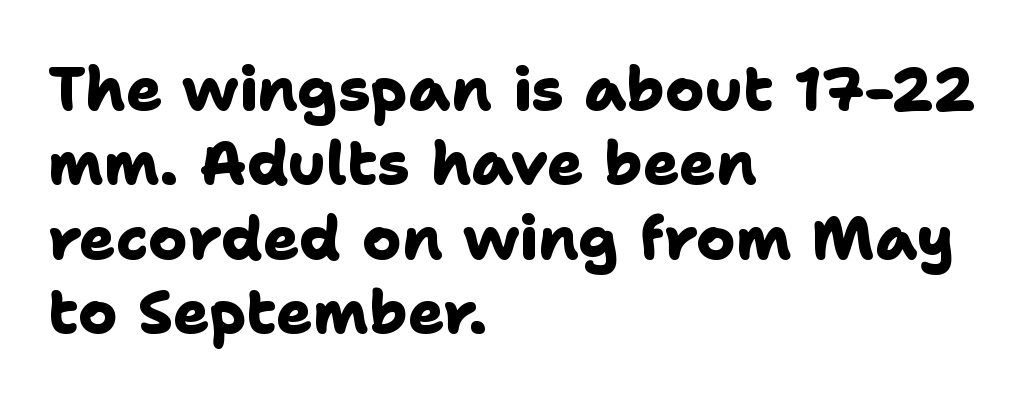
{"serif": "no", "bold": "yes", "weight": "heavy", "width": "normal", "stroke_contrast": "low", "x_height": "medium", "monospaced": "no", "underline": "no", "align": "left", "line_spacing_ratio": 1.24, "letter_spacing": "normal", "letter_spacing_em": 0.0, "glyph_px": 60}
